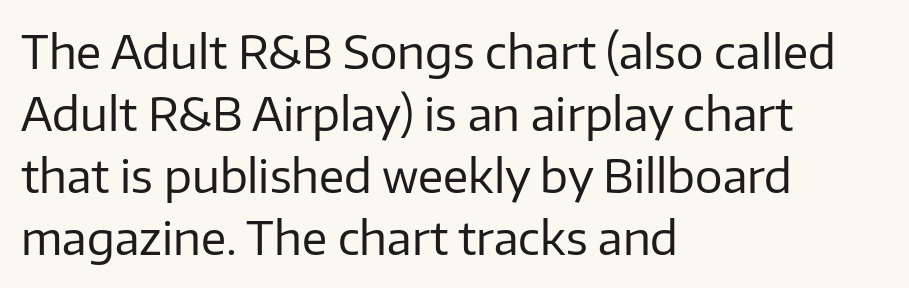
The image shows 46 px regular-weight sans-serif type, upright; set left-aligned, normal line spacing (1.35x), normal letter spacing, not underlined; low stroke contrast and a medium x-height.
